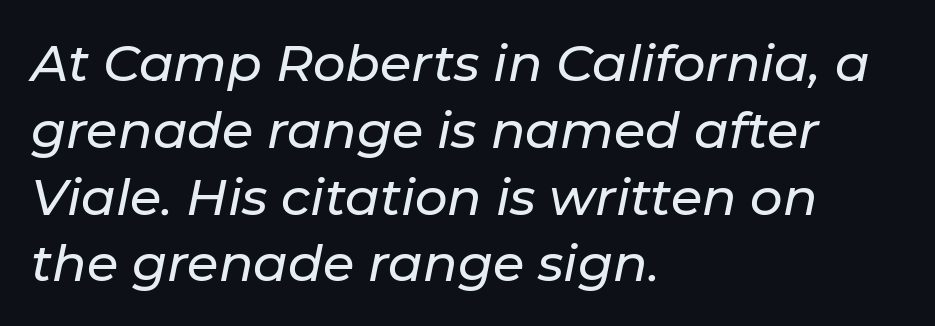
Q: Is the text italic (slanted)? A: Yes, it leans right by about 11 degrees.
Q: Is the text underlined? A: No.
Q: How is the paragraph aligned? A: Left-aligned.
Q: Is the spacing between letters normal or unusually wide? A: Normal.
Q: Is the spacing between lines tight, normal or loose? A: Normal.
Q: Width (condensed, normal, or wide)? A: Normal.
Q: Stroke contrast? A: Low.
Q: x-height? A: Medium.
Q: Monospaced? A: No.
